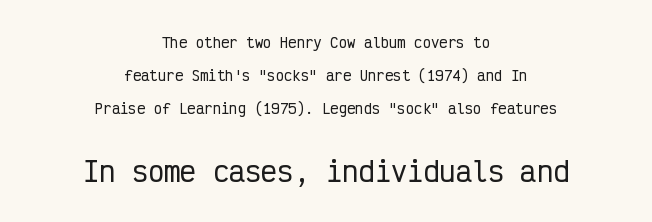
The image shows 27 px text type, upright; set centered, loose line spacing (2.35x), normal letter spacing, not underlined; the second (bottom) block is 1.93x larger.
